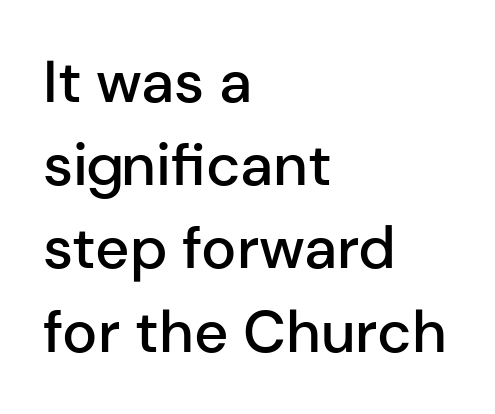
{"serif": "no", "italic": "no", "bold": "semi", "weight": "semibold", "width": "normal", "stroke_contrast": "low", "x_height": "medium", "monospaced": "no", "underline": "no", "align": "left", "line_spacing": "normal", "line_spacing_ratio": 1.41, "letter_spacing": "normal", "letter_spacing_em": 0.0, "glyph_px": 59}
